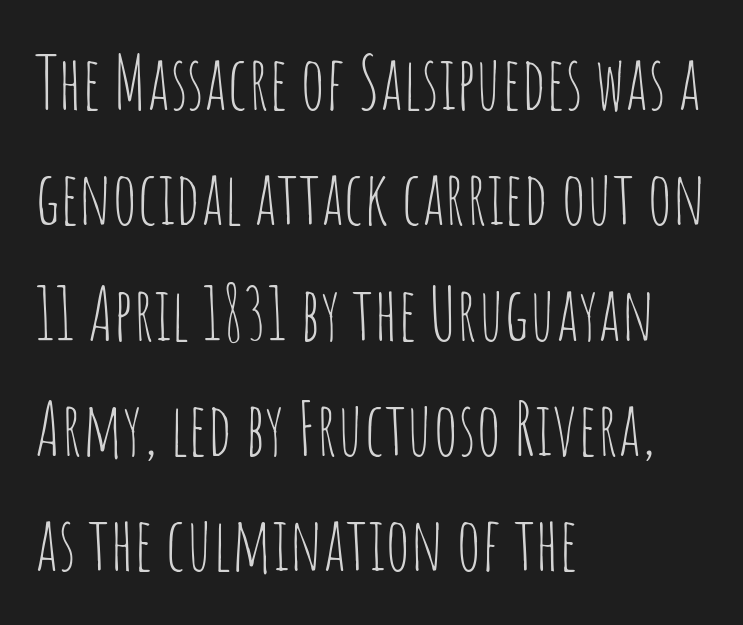
Q: Is the text bold? A: No.
Q: Is the text italic (slanted)? A: No, it is upright.
Q: Is the typeface a serif or a sans-serif typeface? A: Sans-serif.
Q: Is the text underlined? A: No.
Q: How is the paragraph aligned? A: Left-aligned.
Q: Is the spacing between letters normal or unusually wide? A: Normal.
Q: Is the spacing between lines tight, normal or loose? A: Normal.
Q: Width (condensed, normal, or wide)? A: Condensed.
Q: Stroke contrast? A: Low.
Q: x-height? A: Large.
Q: Monospaced? A: No.
